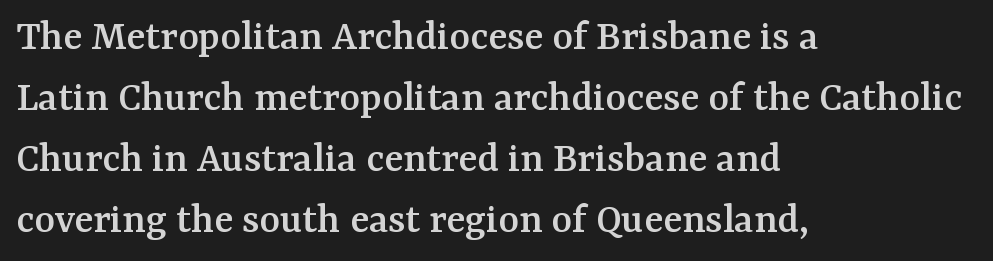
Q: Is the text italic (slanted)? A: No, it is upright.
Q: Is the typeface a serif or a sans-serif typeface? A: Serif.
Q: Is the text underlined? A: No.
Q: How is the paragraph aligned? A: Left-aligned.
Q: Is the spacing between letters normal or unusually wide? A: Normal.
Q: Is the spacing between lines tight, normal or loose? A: Normal.
Q: Width (condensed, normal, or wide)? A: Normal.
Q: Stroke contrast? A: Medium.
Q: x-height? A: Medium.
Q: Monospaced? A: No.
